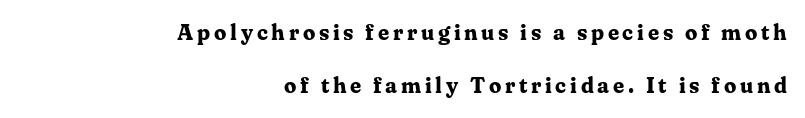
Q: Is the text bold? A: Yes.
Q: Is the text italic (slanted)? A: No, it is upright.
Q: Is the text underlined? A: No.
Q: How is the paragraph aligned? A: Right-aligned.
Q: Is the spacing between lines tight, normal or loose? A: Loose.
